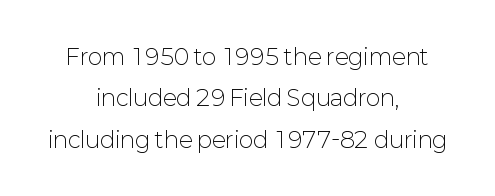
The image shows 22 px text type, upright; set centered, line spacing 1.88x, normal letter spacing, not underlined.
